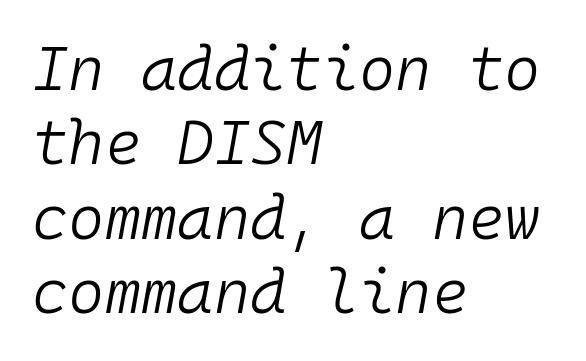
The image shows 62 px light type, italic (leaning right), monospaced; set left-aligned, line spacing 1.2x, normal letter spacing, not underlined; low stroke contrast and a medium x-height.
